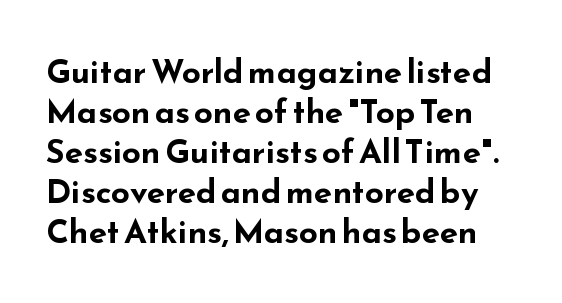
Q: Is the text bold? A: Yes.
Q: Is the text italic (slanted)? A: No, it is upright.
Q: Is the typeface a serif or a sans-serif typeface? A: Sans-serif.
Q: Is the text underlined? A: No.
Q: Is the spacing between letters normal or unusually wide? A: Normal.
Q: Width (condensed, normal, or wide)? A: Wide.
Q: Stroke contrast? A: Low.
Q: x-height? A: Small.
Q: Monospaced? A: No.
